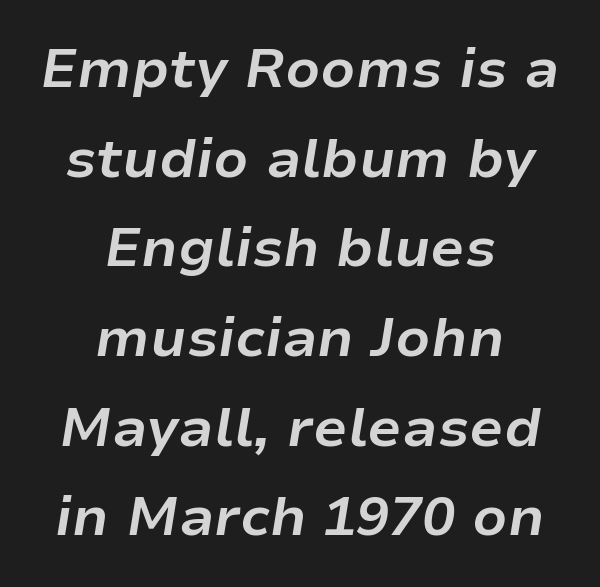
The lettering tilts uniformly, giving the passage an italic look. The sample has been set heavy, in full bold. Every row of glyphs is offset so its center matches the block's center. The vertical gap from one line to the next is medium. Check the space under the baseline: it is left empty.
